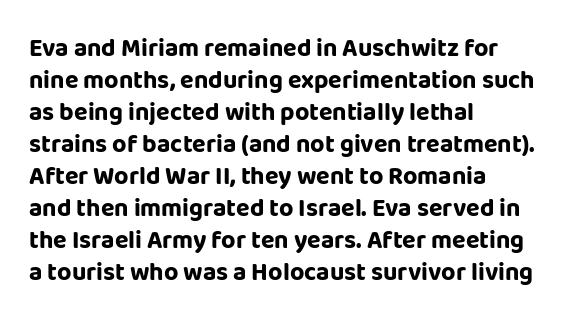
{"italic": "no", "bold": "yes", "underline": "no", "align": "left", "line_spacing": "normal", "line_spacing_ratio": 1.28, "letter_spacing": "normal", "letter_spacing_em": 0.0, "glyph_px": 25}
